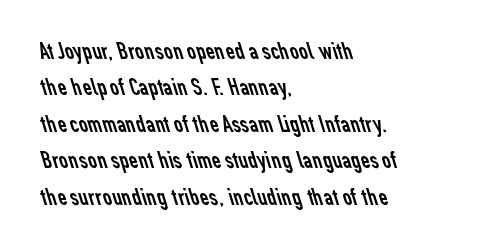
Q: Is the text bold? A: No.
Q: Is the text underlined? A: No.
Q: How is the paragraph aligned? A: Left-aligned.
Q: Is the spacing between letters normal or unusually wide? A: Normal.
Q: Is the spacing between lines tight, normal or loose? A: Normal.
